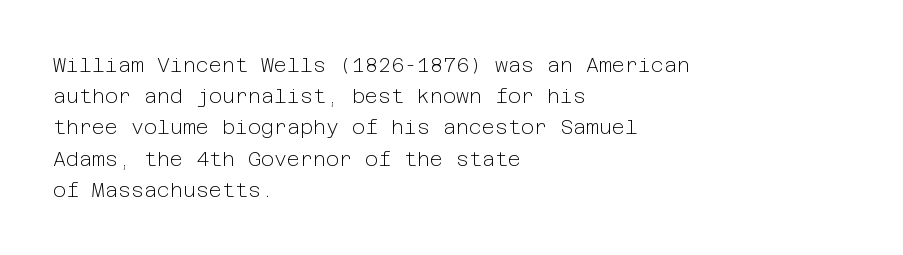
The image shows 20 px text type, upright; set left-aligned, normal line spacing (1.56x), normal letter spacing, not underlined.
